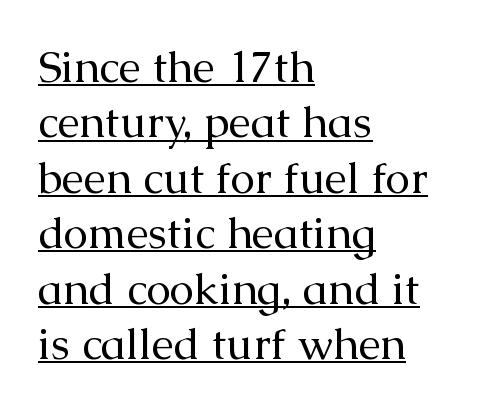
Q: Is the text bold? A: No.
Q: Is the text italic (slanted)? A: No, it is upright.
Q: Is the typeface a serif or a sans-serif typeface? A: Serif.
Q: Is the text underlined? A: Yes.
Q: How is the paragraph aligned? A: Left-aligned.
Q: Is the spacing between letters normal or unusually wide? A: Normal.
Q: Is the spacing between lines tight, normal or loose? A: Normal.
Q: Width (condensed, normal, or wide)? A: Normal.
Q: Stroke contrast? A: Medium.
Q: x-height? A: Medium.
Q: Monospaced? A: No.
